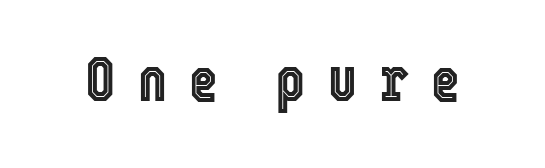
Q: Is the text italic (slanted)? A: No, it is upright.
Q: Is the text underlined? A: No.
Q: Is the spacing between letters normal or unusually wide? A: Unusually wide.
Q: Width (condensed, normal, or wide)? A: Condensed.
Q: x-height? A: Medium.
Q: Monospaced? A: No.
